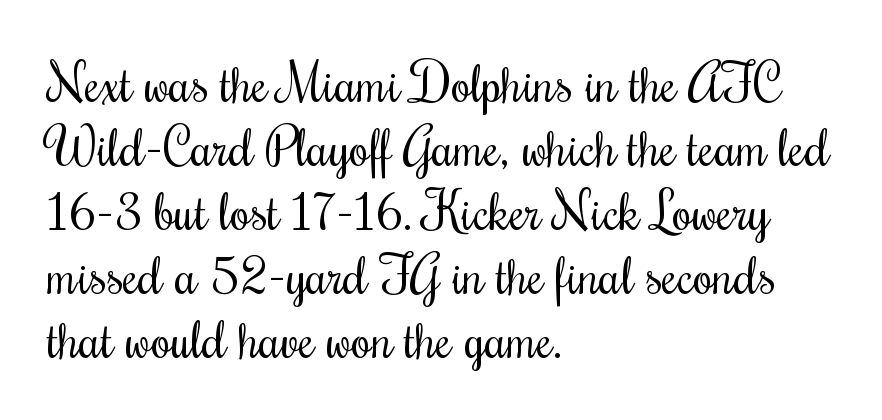
{"serif": "yes", "bold": "no", "weight": "regular", "width": "condensed", "stroke_contrast": "medium", "x_height": "small", "monospaced": "no", "underline": "no", "align": "left", "line_spacing_ratio": 1.23, "letter_spacing": "normal", "letter_spacing_em": 0.0, "glyph_px": 52}
